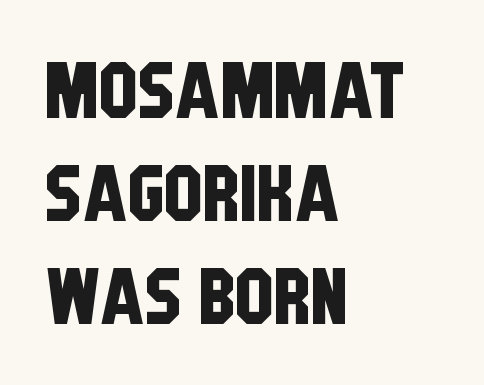
The image shows 78 px condensed sans-serif type; set left-aligned, normal line spacing (1.32x), normal letter spacing, not underlined; low stroke contrast and a large x-height.
